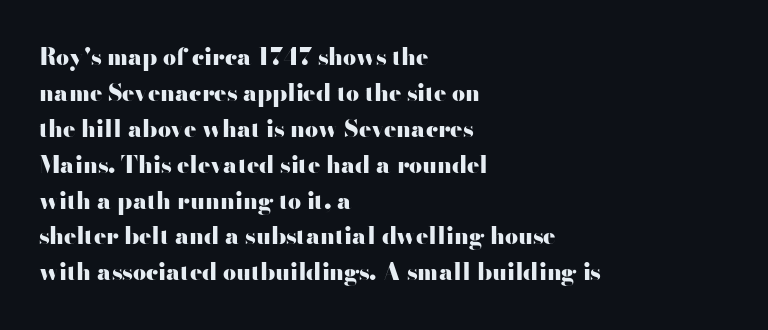
Q: Is the text bold? A: Yes.
Q: Is the text italic (slanted)? A: No, it is upright.
Q: Is the text underlined? A: No.
Q: How is the paragraph aligned? A: Left-aligned.
Q: Is the spacing between letters normal or unusually wide? A: Normal.
Q: Is the spacing between lines tight, normal or loose? A: Normal.
